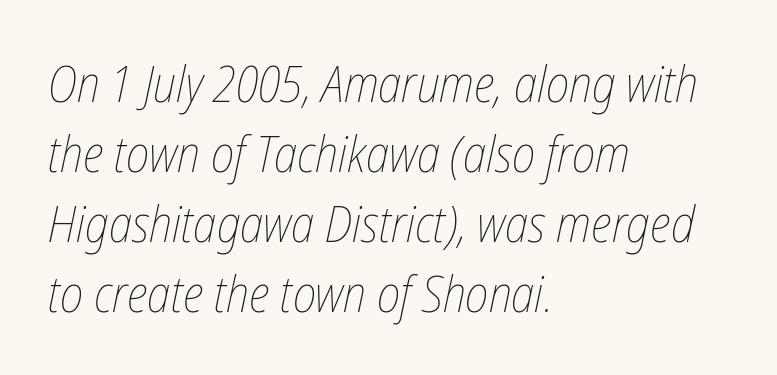
Q: Is the text bold? A: No.
Q: Is the text italic (slanted)? A: Yes, it leans right by about 12 degrees.
Q: Is the text underlined? A: No.
Q: How is the paragraph aligned? A: Left-aligned.
Q: Is the spacing between letters normal or unusually wide? A: Normal.
Q: Is the spacing between lines tight, normal or loose? A: Normal.
Q: Width (condensed, normal, or wide)? A: Condensed.
Q: Stroke contrast? A: Low.
Q: x-height? A: Medium.
Q: Monospaced? A: No.
